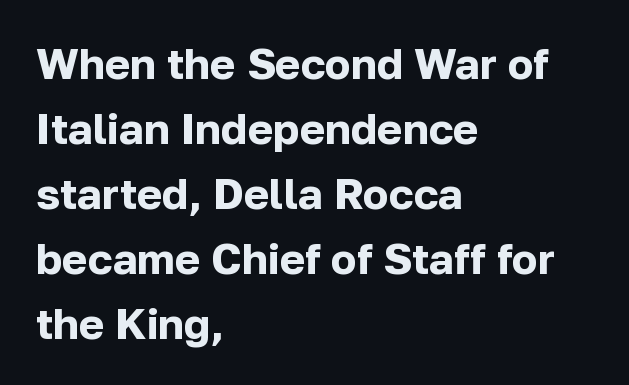
{"serif": "no", "italic": "no", "bold": "yes", "weight": "bold", "width": "normal", "stroke_contrast": "low", "x_height": "medium", "monospaced": "no", "underline": "no", "align": "left", "line_spacing": "normal", "line_spacing_ratio": 1.51, "letter_spacing": "normal", "letter_spacing_em": 0.0, "glyph_px": 43}
